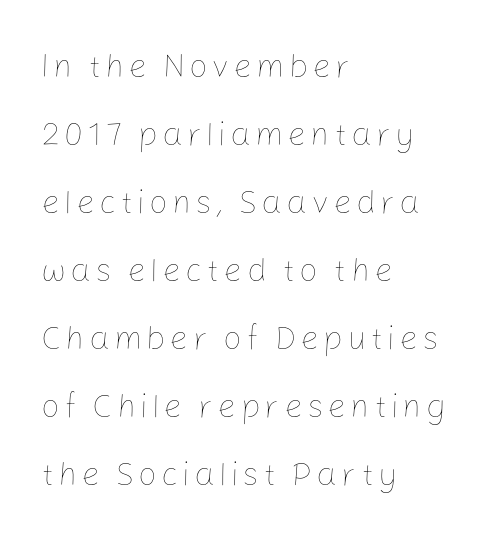
The letters look calm and open, with moderate or lighter stems. Beneath every word, the page is bare. The compositor pushed each line to the left boundary. The lettering stays uniformly vertical, giving the passage a roman look. These lines are rendered in a variable-pitch font. The vertical gap from one line to the next is large.
